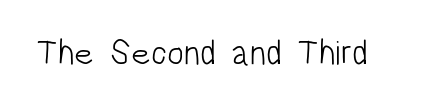
{"serif": "no", "italic": "no", "bold": "no", "weight": "light", "width": "condensed", "stroke_contrast": "low", "x_height": "large", "monospaced": "no", "underline": "no", "letter_spacing": "normal", "letter_spacing_em": 0.0, "glyph_px": 35}
